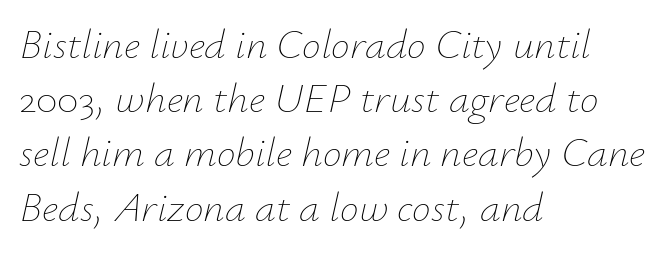
{"italic": "yes", "lean": "right", "slant_degrees": 12, "bold": "no", "weight": "thin", "width": "normal", "stroke_contrast": "low", "x_height": "small", "monospaced": "no", "underline": "no", "align": "left", "line_spacing": "normal", "line_spacing_ratio": 1.29, "letter_spacing": "normal", "letter_spacing_em": 0.0, "glyph_px": 42}
